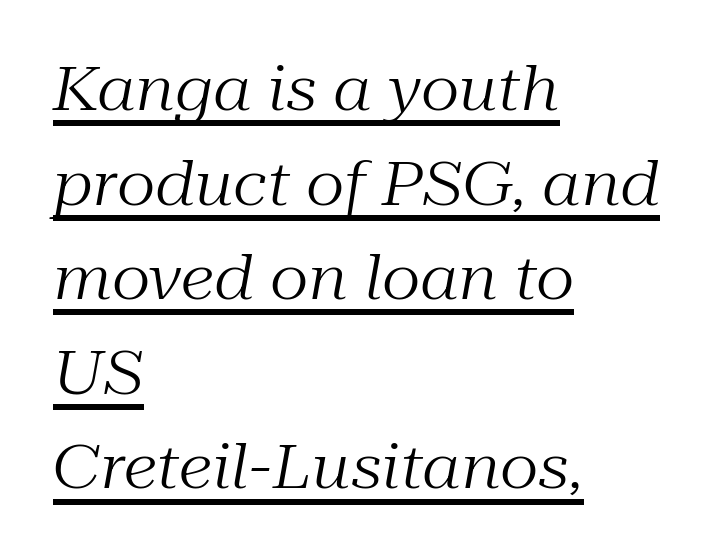
Is the type slanted? Yes — the strokes lean at a clear angle. Compared with a centered layout, this one pins lines to the left instead. The tracking reads as untouched default to a designer's eye. These lines are rendered in a variable-pitch font. Stroke mass is kept to a normal reading level or below. A baseline rule has been typeset under these characters.
